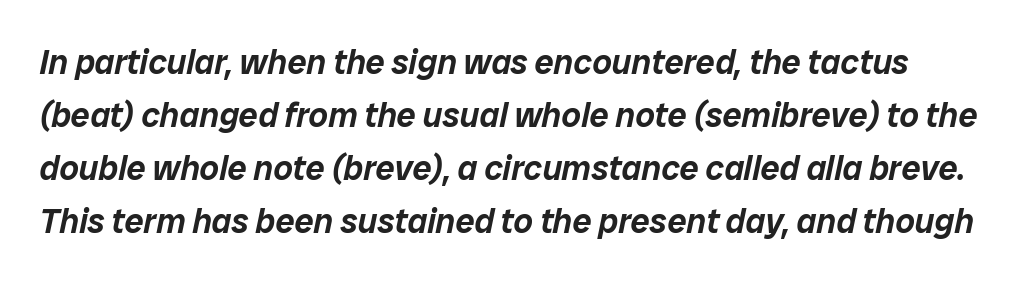
Q: Is the text italic (slanted)? A: Yes, it leans right by about 12 degrees.
Q: Is the text underlined? A: No.
Q: Is the spacing between letters normal or unusually wide? A: Normal.
Q: Is the spacing between lines tight, normal or loose? A: Normal.
Q: Width (condensed, normal, or wide)? A: Normal.
Q: Stroke contrast? A: Low.
Q: x-height? A: Medium.
Q: Monospaced? A: No.
